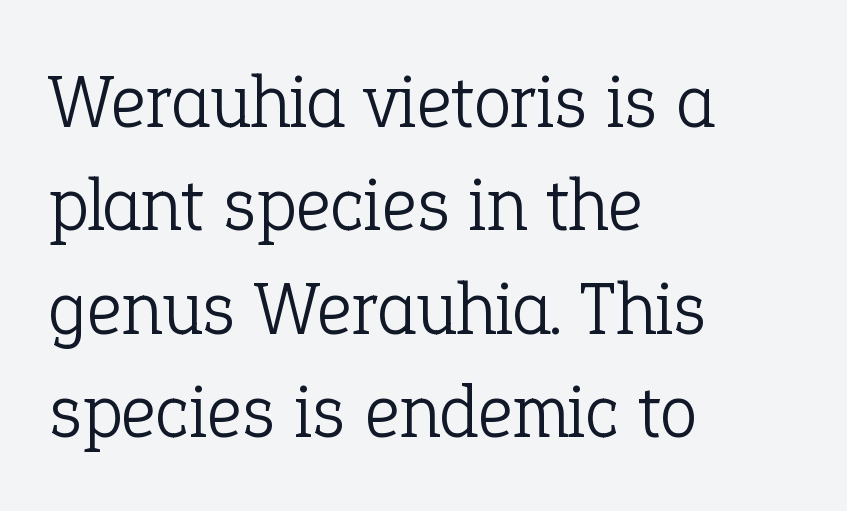
The image shows 76 px light serif type, upright; set left-aligned, normal line spacing (1.36x), normal letter spacing, not underlined; low stroke contrast and a medium x-height.
